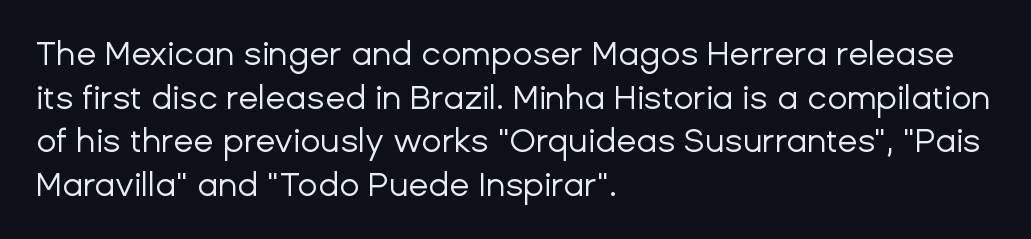
{"serif": "no", "italic": "no", "bold": "no", "weight": "regular", "width": "normal", "stroke_contrast": "low", "x_height": "medium", "monospaced": "no", "underline": "no", "align": "left", "line_spacing": "normal", "line_spacing_ratio": 1.32, "letter_spacing": "normal", "letter_spacing_em": 0.0, "glyph_px": 33}
